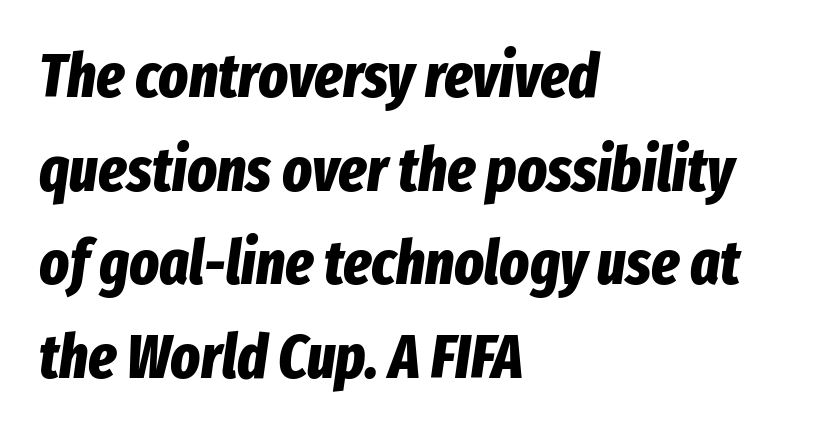
Q: Is the text bold? A: Yes.
Q: Is the text italic (slanted)? A: Yes, it leans right by about 8 degrees.
Q: Is the text underlined? A: No.
Q: How is the paragraph aligned? A: Left-aligned.
Q: Is the spacing between letters normal or unusually wide? A: Normal.
Q: Is the spacing between lines tight, normal or loose? A: Normal.
Q: Width (condensed, normal, or wide)? A: Condensed.
Q: Stroke contrast? A: Low.
Q: x-height? A: Medium.
Q: Monospaced? A: No.
